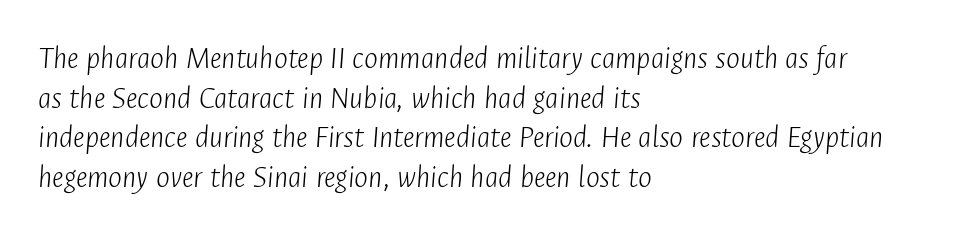
Q: Is the text bold? A: No.
Q: Is the text italic (slanted)? A: Yes, it leans right by about 4 degrees.
Q: Is the text underlined? A: No.
Q: How is the paragraph aligned? A: Left-aligned.
Q: Is the spacing between letters normal or unusually wide? A: Normal.
Q: Width (condensed, normal, or wide)? A: Condensed.
Q: Stroke contrast? A: Low.
Q: x-height? A: Medium.
Q: Monospaced? A: No.
